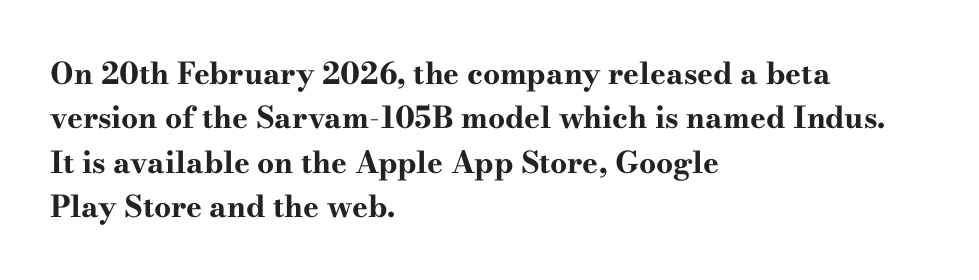
The image shows 30 px bold, wide serif type, upright; set left-aligned, normal line spacing (1.48x), normal letter spacing, not underlined; high stroke contrast and a small x-height.
